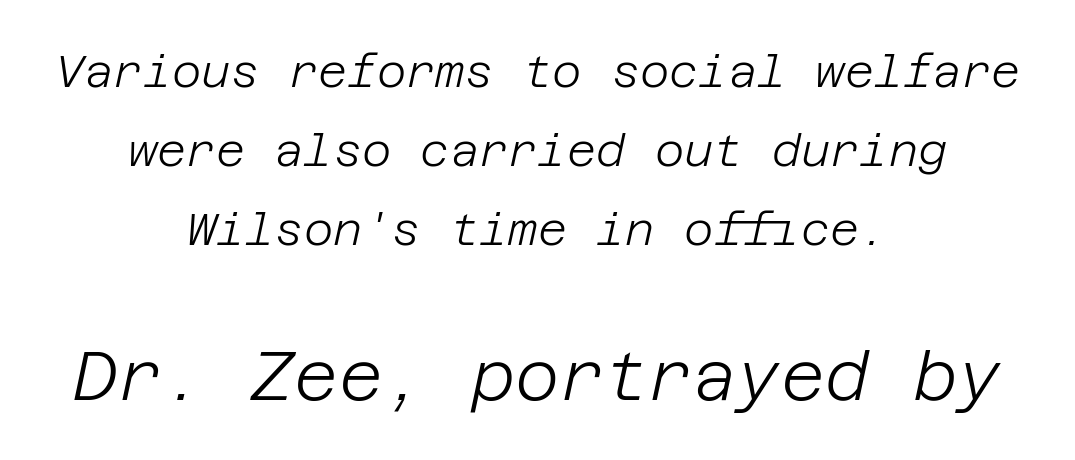
Q: Is the text bold? A: No.
Q: Is the text italic (slanted)? A: Yes, it leans right by about 12 degrees.
Q: Is the text underlined? A: No.
Q: How is the paragraph aligned? A: Centered.
Q: Is the spacing between letters normal or unusually wide? A: Normal.
Q: Which block of text is set in a larger size, the first (top) or the second (bottom)? A: The second (bottom) one.
Q: Width (condensed, normal, or wide)? A: Normal.
Q: Stroke contrast? A: Low.
Q: x-height? A: Large.
